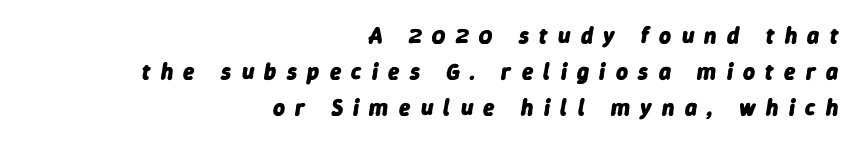
{"italic": "yes", "lean": "right", "slant_degrees": 9, "bold": "yes", "underline": "no", "align": "right", "line_spacing": "normal", "line_spacing_ratio": 1.56, "letter_spacing": "wide", "letter_spacing_em": 0.45, "glyph_px": 23}
